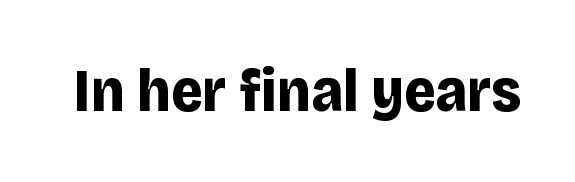
Q: Is the text bold? A: Yes.
Q: Is the text italic (slanted)? A: No, it is upright.
Q: Is the typeface a serif or a sans-serif typeface? A: Sans-serif.
Q: Is the text underlined? A: No.
Q: Is the spacing between letters normal or unusually wide? A: Normal.
Q: Width (condensed, normal, or wide)? A: Normal.
Q: Stroke contrast? A: Low.
Q: x-height? A: Large.
Q: Monospaced? A: No.
